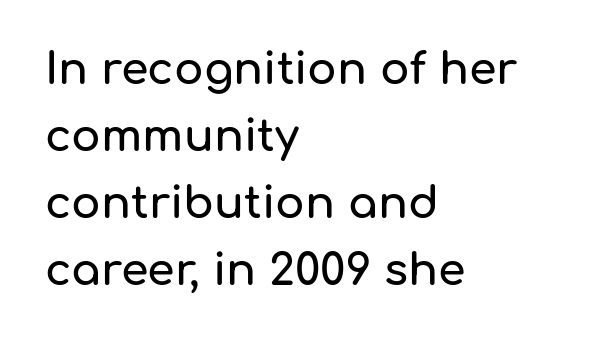
I'd call this a sans setting — the letters go barefoot. The passage shown stacks its lines at a standard gap. Spacing between characters is what you'd get straight out of the box. This is the regular roman posture of the typeface. The rendering uses natural spacing where letterforms have individual widths.
